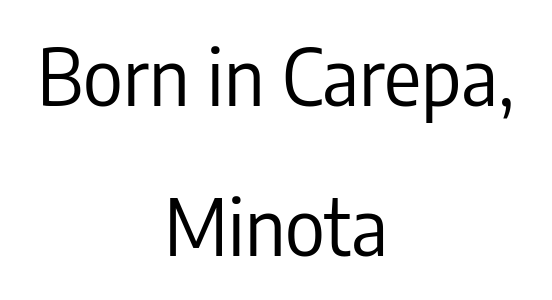
Q: Is the text bold? A: No.
Q: Is the text italic (slanted)? A: No, it is upright.
Q: Is the typeface a serif or a sans-serif typeface? A: Sans-serif.
Q: Is the text underlined? A: No.
Q: How is the paragraph aligned? A: Centered.
Q: Is the spacing between letters normal or unusually wide? A: Normal.
Q: Is the spacing between lines tight, normal or loose? A: Loose.
Q: Width (condensed, normal, or wide)? A: Condensed.
Q: Stroke contrast? A: Low.
Q: x-height? A: Medium.
Q: Monospaced? A: No.
